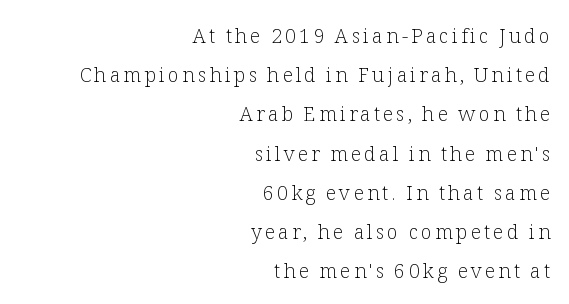
The specimen reads as upright at a glance. The rendering uses a large line-height, opening up the rows. The strip under each line holds only bare page. The font sits on the lighter half of the weight spectrum, regular included.
